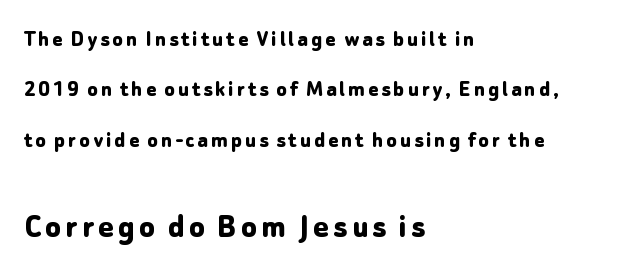
{"serif": "no", "italic": "no", "bold": "yes", "weight": "bold", "width": "normal", "stroke_contrast": "low", "x_height": "medium", "monospaced": "no", "underline": "no", "align": "left", "line_spacing": "loose", "line_spacing_ratio": 2.1, "larger_block": "second", "size_ratio": 1.5, "glyph_px": 36}
